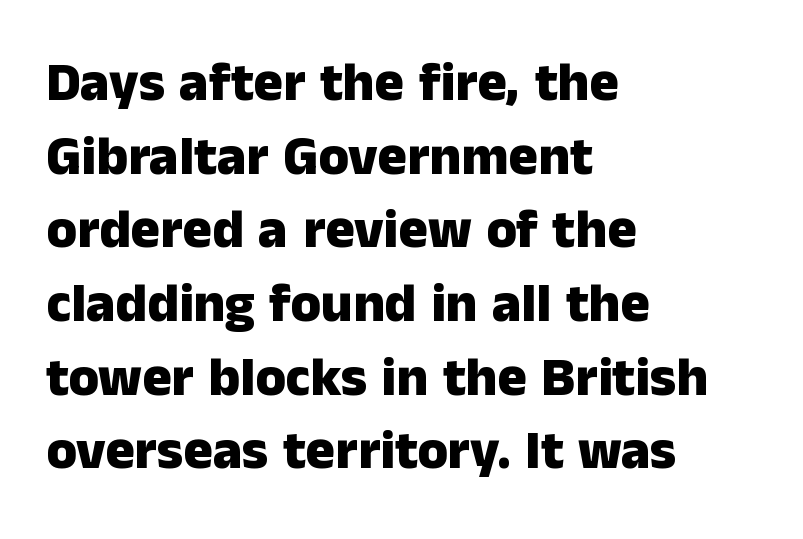
{"serif": "no", "italic": "no", "bold": "yes", "weight": "heavy", "width": "normal", "stroke_contrast": "low", "x_height": "medium", "monospaced": "no", "underline": "no", "align": "left", "line_spacing": "normal", "line_spacing_ratio": 1.34, "letter_spacing": "normal", "letter_spacing_em": 0.0, "glyph_px": 55}
